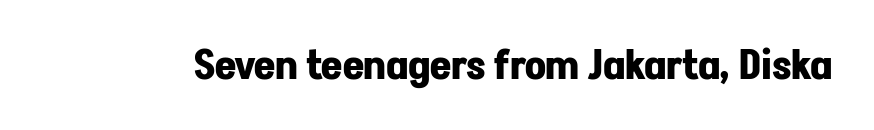
The lettering holds an erect, upright posture throughout. In terms of weight, the rendering is a true, heavy bold. Beneath every word, the page is bare. The type family on display is of the sans-serif kind. Does extra space separate the letters? No, they use regular spacing. Each letter keeps its own natural width here, so spacing adapts to shape.
